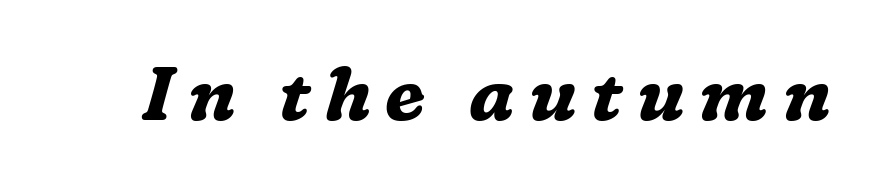
{"serif": "yes", "italic": "yes", "lean": "right", "slant_degrees": 16, "bold": "yes", "weight": "bold", "width": "normal", "stroke_contrast": "medium", "x_height": "medium", "monospaced": "no", "underline": "no", "glyph_px": 75}
